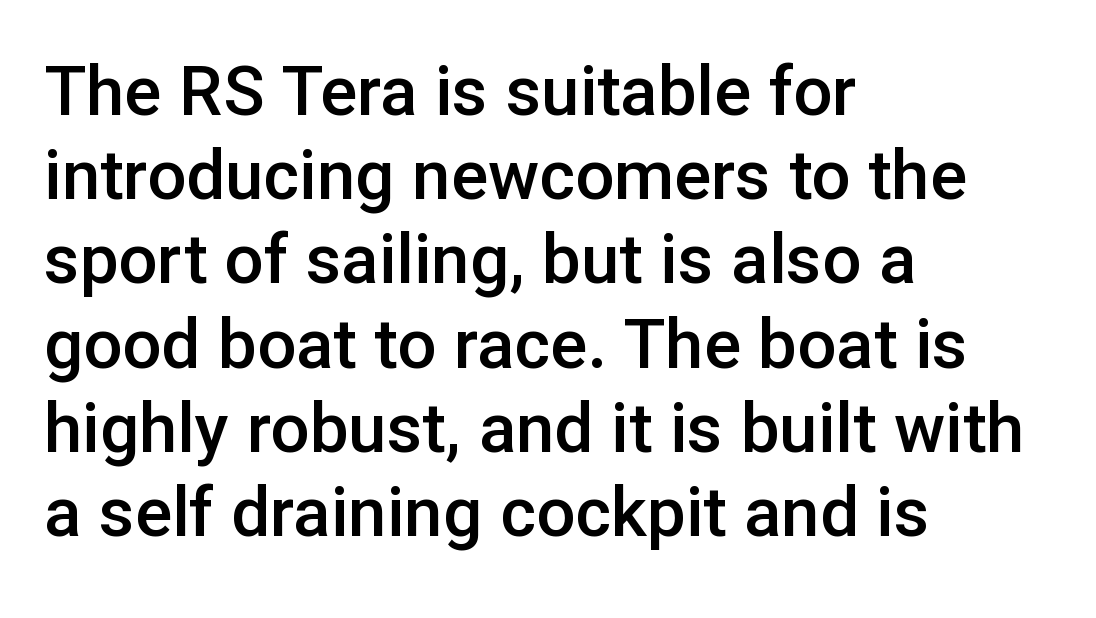
Q: Is the text bold? A: Semi-bold.
Q: Is the text italic (slanted)? A: No, it is upright.
Q: Is the typeface a serif or a sans-serif typeface? A: Sans-serif.
Q: Is the text underlined? A: No.
Q: How is the paragraph aligned? A: Left-aligned.
Q: Is the spacing between letters normal or unusually wide? A: Normal.
Q: Width (condensed, normal, or wide)? A: Normal.
Q: Stroke contrast? A: Low.
Q: x-height? A: Medium.
Q: Monospaced? A: No.
